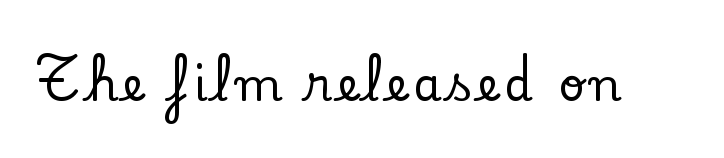
Q: Is the text italic (slanted)? A: No, it is upright.
Q: Is the typeface a serif or a sans-serif typeface? A: Serif.
Q: Is the text underlined? A: No.
Q: Width (condensed, normal, or wide)? A: Normal.
Q: Stroke contrast? A: Low.
Q: x-height? A: Small.
Q: Monospaced? A: No.
